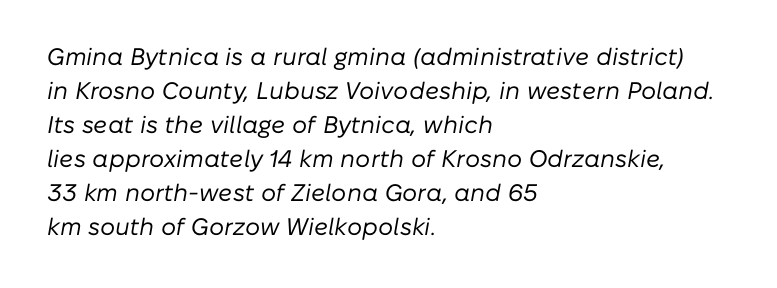
Q: Is the text bold? A: No.
Q: Is the text italic (slanted)? A: Yes, it leans right by about 10 degrees.
Q: Is the text underlined? A: No.
Q: How is the paragraph aligned? A: Left-aligned.
Q: Is the spacing between letters normal or unusually wide? A: Normal.
Q: Is the spacing between lines tight, normal or loose? A: Normal.
